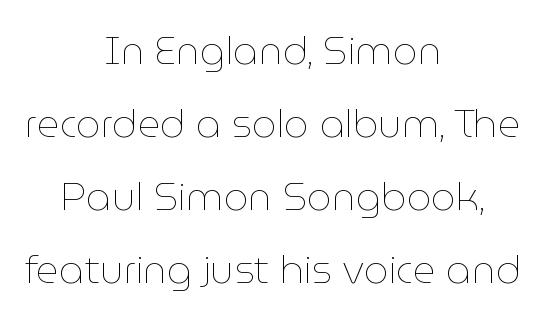
The image shows 39 px thin type, upright; set centered, line spacing 1.87x, normal letter spacing, not underlined; low stroke contrast and a medium x-height.
